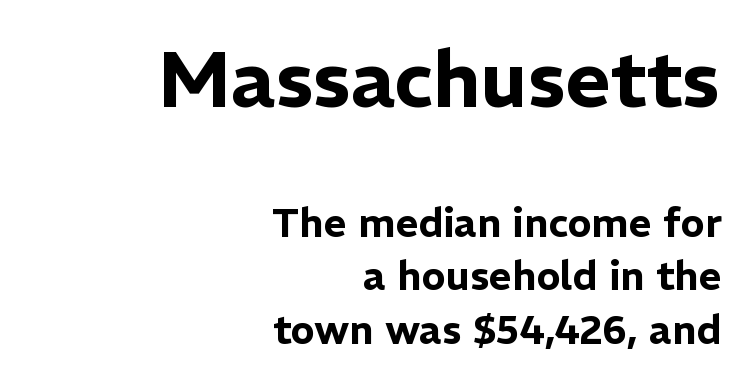
Note: larger setting up top, smaller setting below. The font's upright variant was chosen for this text. Baseline-to-baseline distance is the conventional proportion of letter height. The strip under each line holds only bare page. These lines are rendered in a variable-pitch font.
